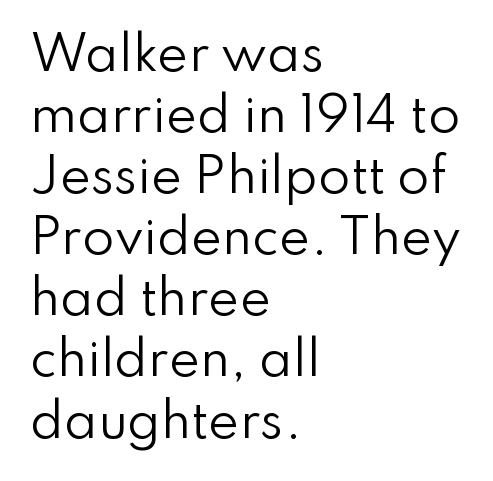
Q: Is the text bold? A: No.
Q: Is the text italic (slanted)? A: No, it is upright.
Q: Is the typeface a serif or a sans-serif typeface? A: Sans-serif.
Q: Is the text underlined? A: No.
Q: How is the paragraph aligned? A: Left-aligned.
Q: Is the spacing between letters normal or unusually wide? A: Normal.
Q: Is the spacing between lines tight, normal or loose? A: Normal.
Q: Width (condensed, normal, or wide)? A: Normal.
Q: Stroke contrast? A: Low.
Q: x-height? A: Small.
Q: Monospaced? A: No.
